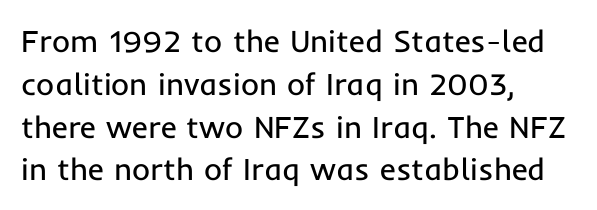
{"serif": "no", "italic": "no", "bold": "no", "weight": "regular", "width": "normal", "stroke_contrast": "low", "x_height": "medium", "monospaced": "no", "underline": "no", "align": "left", "line_spacing": "normal", "line_spacing_ratio": 1.38, "letter_spacing": "normal", "letter_spacing_em": 0.0, "glyph_px": 31}
